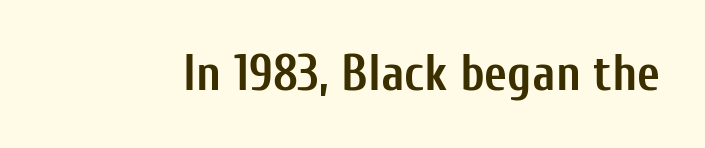
Q: Is the text bold? A: Yes.
Q: Is the text italic (slanted)? A: No, it is upright.
Q: Is the typeface a serif or a sans-serif typeface? A: Sans-serif.
Q: Is the text underlined? A: No.
Q: Is the spacing between letters normal or unusually wide? A: Normal.
Q: Width (condensed, normal, or wide)? A: Condensed.
Q: Stroke contrast? A: Low.
Q: x-height? A: Medium.
Q: Monospaced? A: No.
